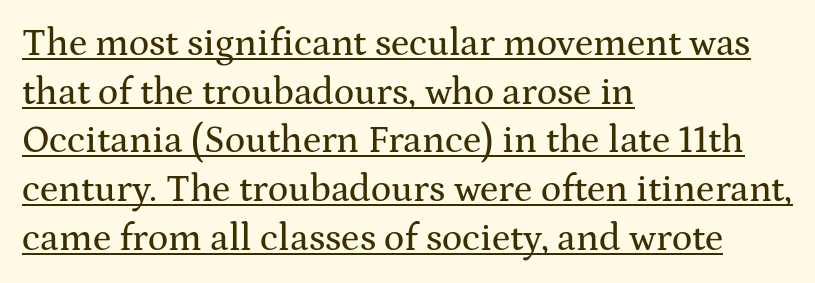
{"serif": "yes", "italic": "no", "width": "wide", "stroke_contrast": "medium", "x_height": "medium", "monospaced": "no", "underline": "yes", "align": "left", "line_spacing": "normal", "line_spacing_ratio": 1.28, "letter_spacing": "normal", "letter_spacing_em": 0.0, "glyph_px": 38}
